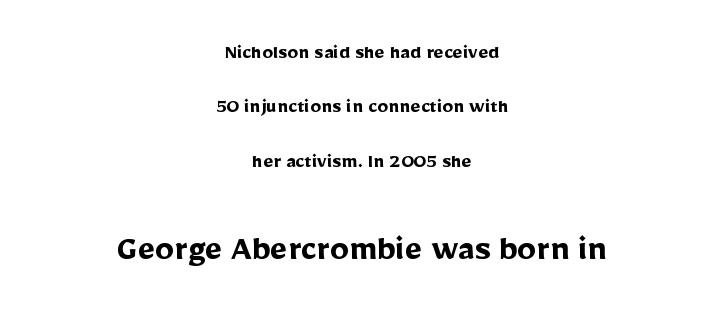
The image shows 38 px semibold sans-serif type, upright; set centered, loose line spacing (2.47x), normal letter spacing, not underlined; the second (bottom) block is 1.73x larger; low stroke contrast and a medium x-height.
